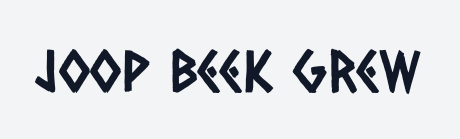
The image shows 58 px condensed sans-serif type; set normal letter spacing, not underlined; low stroke contrast and a large x-height.
